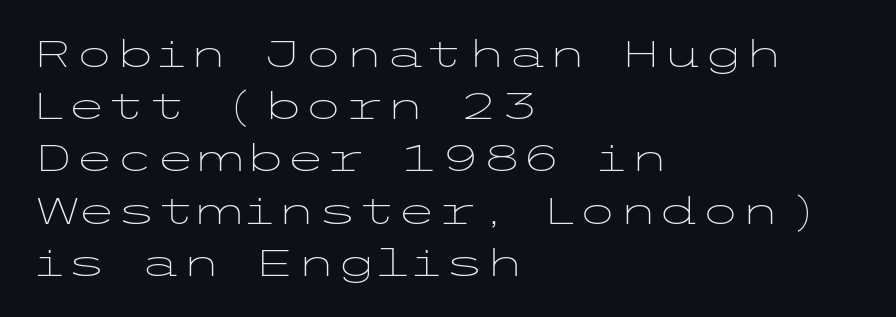
Q: Is the text bold? A: No.
Q: Is the text italic (slanted)? A: No, it is upright.
Q: Is the typeface a serif or a sans-serif typeface? A: Sans-serif.
Q: Is the text underlined? A: No.
Q: How is the paragraph aligned? A: Left-aligned.
Q: Is the spacing between letters normal or unusually wide? A: Normal.
Q: Is the spacing between lines tight, normal or loose? A: Normal.
Q: Width (condensed, normal, or wide)? A: Wide.
Q: Stroke contrast? A: Low.
Q: x-height? A: Medium.
